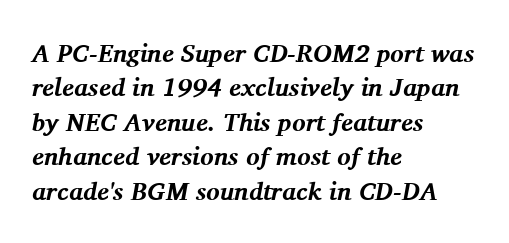
Q: Is the text bold? A: Yes.
Q: Is the text italic (slanted)? A: Yes, it leans right by about 11 degrees.
Q: Is the text underlined? A: No.
Q: How is the paragraph aligned? A: Left-aligned.
Q: Is the spacing between letters normal or unusually wide? A: Normal.
Q: Is the spacing between lines tight, normal or loose? A: Normal.
